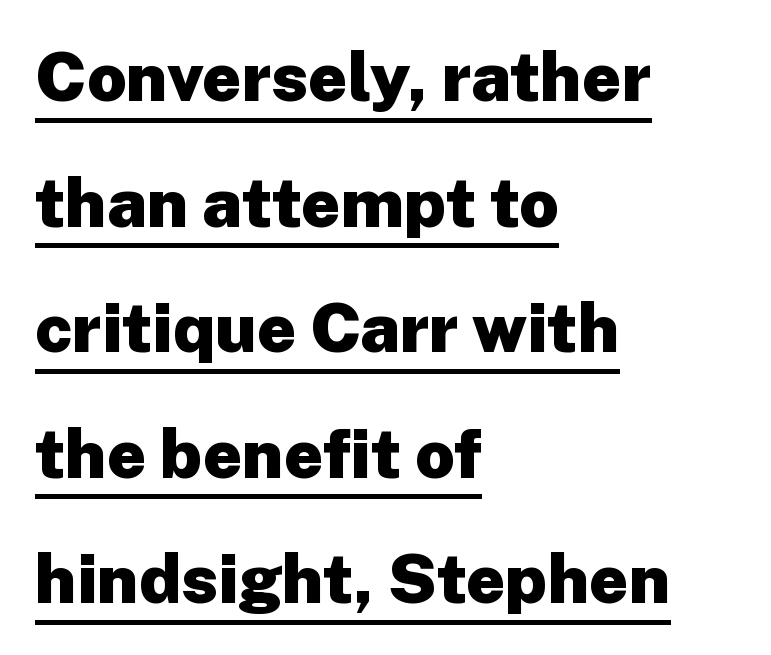
Here the designer chose a conventional face with non-uniform glyph widths. The lettering is marked with a stroke running underneath it. The paragraph shown leans on its left margin. This is roman type, the default non-slanted kind.
